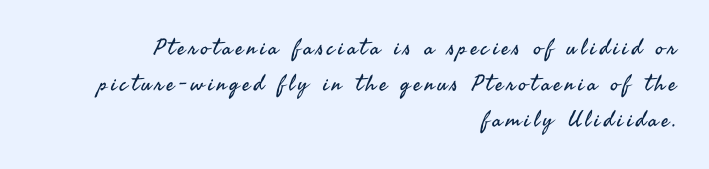
The weight tops out at a normal text grade. Rule under the text: the space is simply empty. The text block is weighted toward the right margin, trailing off unevenly leftward. A typesetter would call this leading conventional body-copy spacing.
